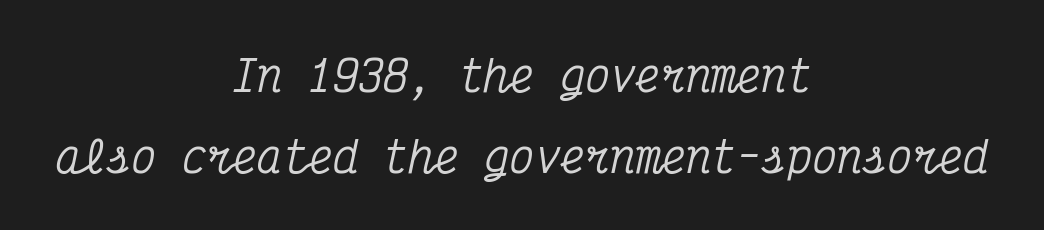
Observe the lean: these are italic letterforms. The type is set solid horizontally, with unmodified tracking. Horizontal bands of white between lines are thick stripes. The typeface chosen for these lines features serifs.
